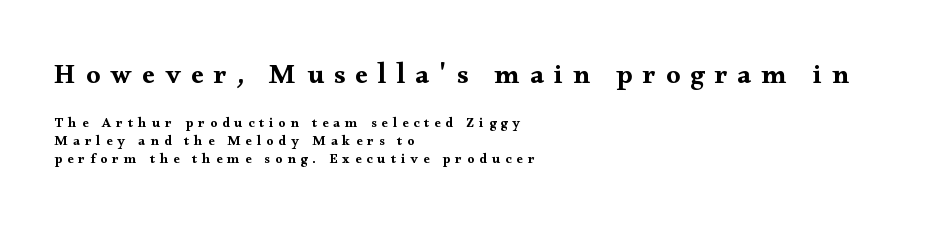
The image shows 28 px wide serif type, upright; set left-aligned, normal line spacing (1.27x), unusually wide letter spacing (+0.36 em), not underlined; the first (top) block is 2.0x larger; medium stroke contrast and a small x-height.
